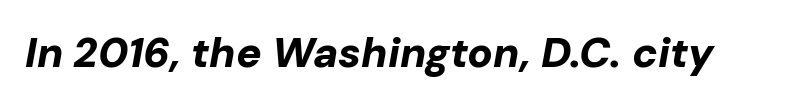
Nobody touched the tracking dial on this one. Note the varied advance widths — an 'i' is clearly narrower than an 'm'. Is the type bold? Yes — the strokes are clearly thick and heavy. In terms of posture, this sample is oblique. Lines of text with bare space underneath.
